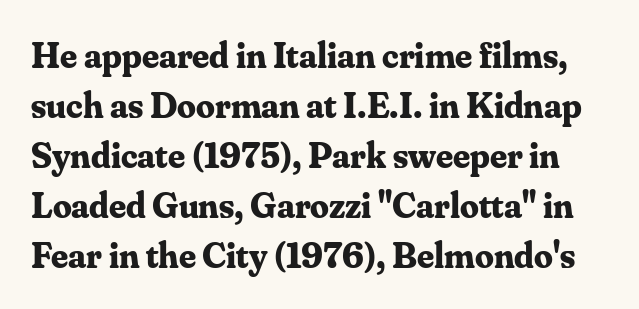
Q: Is the text bold? A: Yes.
Q: Is the text italic (slanted)? A: No, it is upright.
Q: Is the typeface a serif or a sans-serif typeface? A: Serif.
Q: Is the text underlined? A: No.
Q: Is the spacing between letters normal or unusually wide? A: Normal.
Q: Is the spacing between lines tight, normal or loose? A: Normal.
Q: Width (condensed, normal, or wide)? A: Normal.
Q: Stroke contrast? A: Medium.
Q: x-height? A: Small.
Q: Monospaced? A: No.
